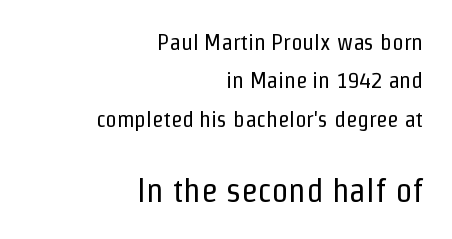
The image shows 34 px regular-weight, condensed sans-serif type, upright; set right-aligned, normal line spacing (1.67x), normal letter spacing, not underlined; the second (bottom) block is 1.48x larger; low stroke contrast and a medium x-height.
